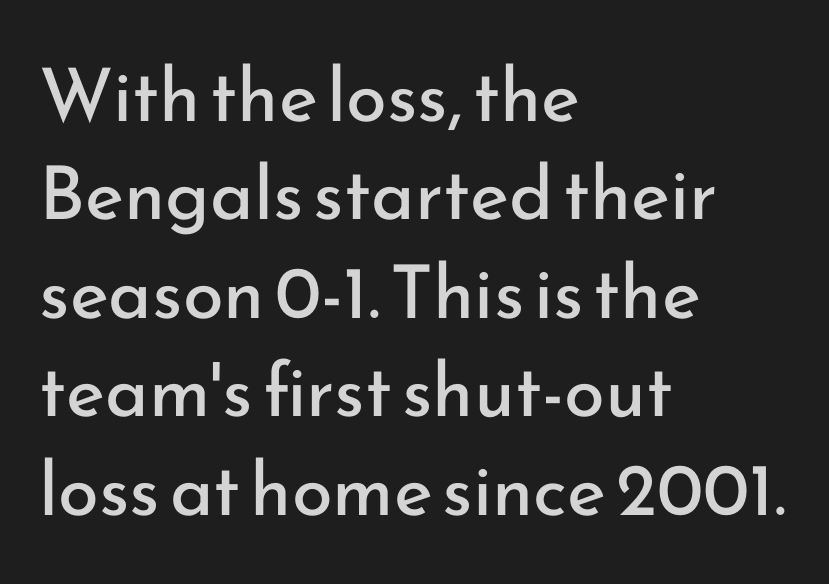
Varying glyph widths throughout — classic text-font behaviour. Stem width sits at or under what a default text font uses. In terms of letterspacing, this is plain default setting. Tall strokes in this sample are plumb rather than angled. Beneath every word, the page is bare. If you drew a ruler down the left edge, every line would touch it.
